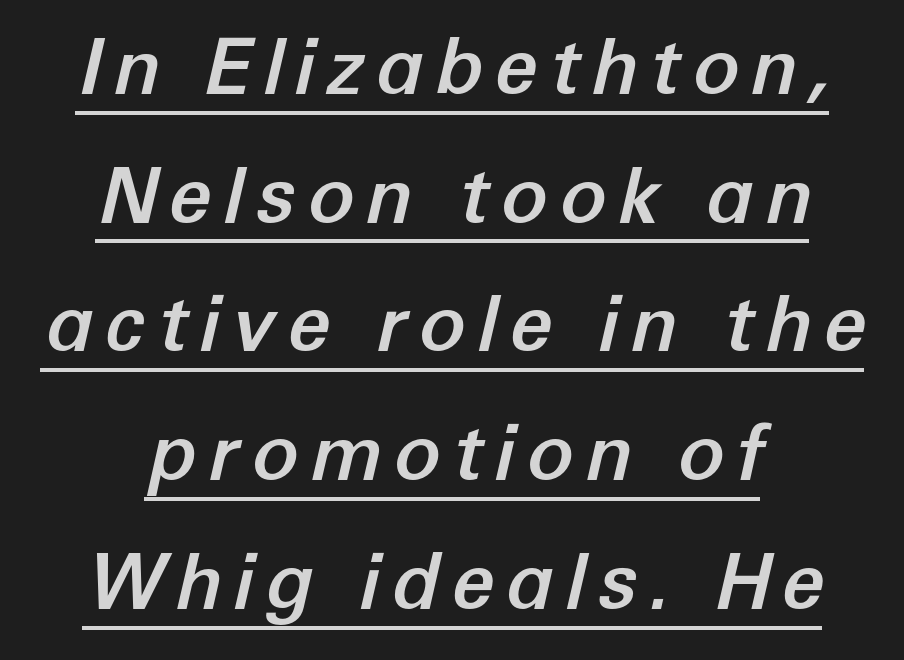
The setting favours the middle, as headings and verse often do. The face used here has a pronounced slope to its letters. The leading is moderate, giving the passage an even texture. The glyphs are accompanied by a horizontal stroke just below them.
